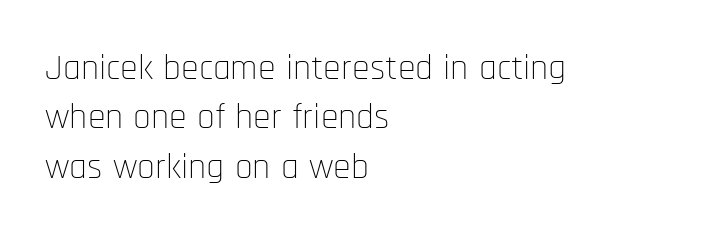
{"serif": "no", "italic": "no", "bold": "no", "weight": "thin", "width": "condensed", "stroke_contrast": "low", "x_height": "large", "monospaced": "no", "underline": "no", "align": "left", "line_spacing": "normal", "line_spacing_ratio": 1.37, "letter_spacing": "normal", "letter_spacing_em": 0.0, "glyph_px": 36}
